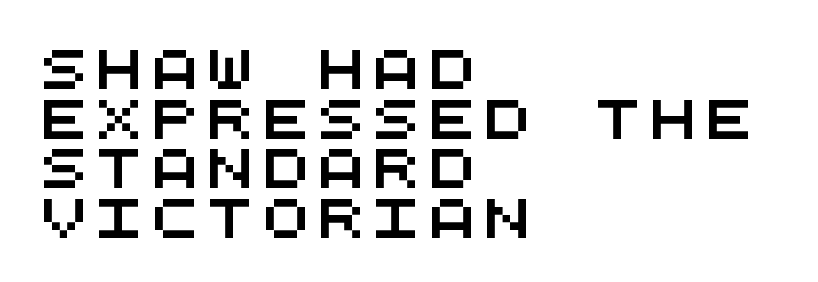
The glyphs are unaccompanied by any horizontal stroke below them. Typeset ragged right — the left edge is the straight one. The rendering uses typewriter-style spacing with identical character cells. Is there much room between lines? A standard amount, neither cramped nor airy. Regarding serifs, this sample does without them. You could only call the tracking loose — the letters float apart.
